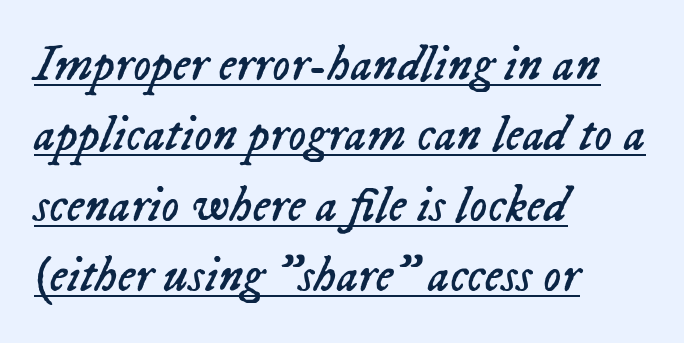
Q: Is the text bold? A: No.
Q: Is the text italic (slanted)? A: Yes, it leans right by about 23 degrees.
Q: Is the text underlined? A: Yes.
Q: How is the paragraph aligned? A: Left-aligned.
Q: Is the spacing between letters normal or unusually wide? A: Normal.
Q: Is the spacing between lines tight, normal or loose? A: Normal.
Q: Width (condensed, normal, or wide)? A: Normal.
Q: Stroke contrast? A: Low.
Q: x-height? A: Medium.
Q: Monospaced? A: No.
